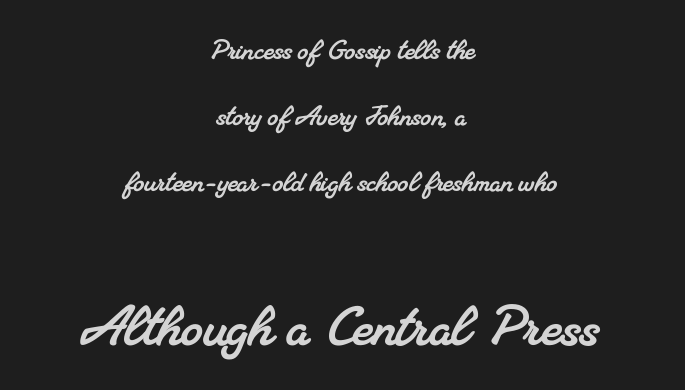
The image shows 69 px serif type; set centered, loose line spacing (1.94x), normal letter spacing, not underlined; the second (bottom) block is 2.03x larger; medium stroke contrast and a small x-height.
